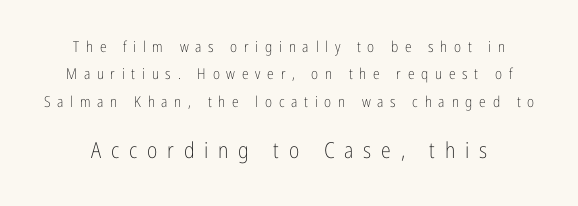
Heft: none added — not bold. Is the letter spacing exaggerated? Yes — the characters are pushed far apart. The lettering holds an erect, upright posture throughout. The space directly below the letters is spotless. The lower block of text is set noticeably larger than the block above it.
